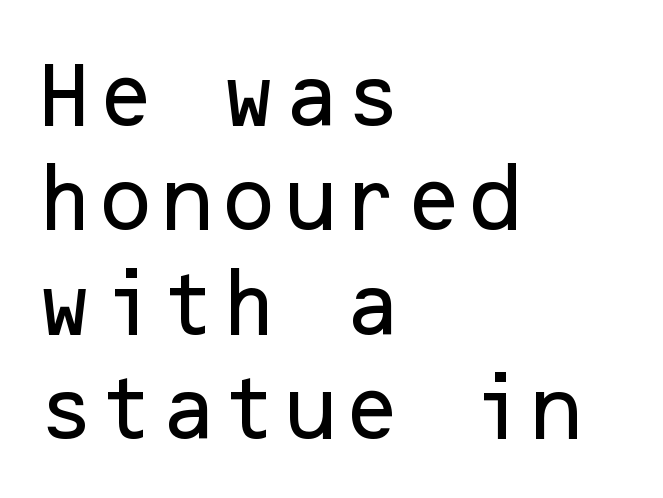
{"serif": "no", "italic": "no", "width": "normal", "stroke_contrast": "low", "x_height": "medium", "underline": "no", "align": "left", "line_spacing": "normal", "line_spacing_ratio": 1.47, "letter_spacing": "normal", "letter_spacing_em": 0.0, "glyph_px": 71}
